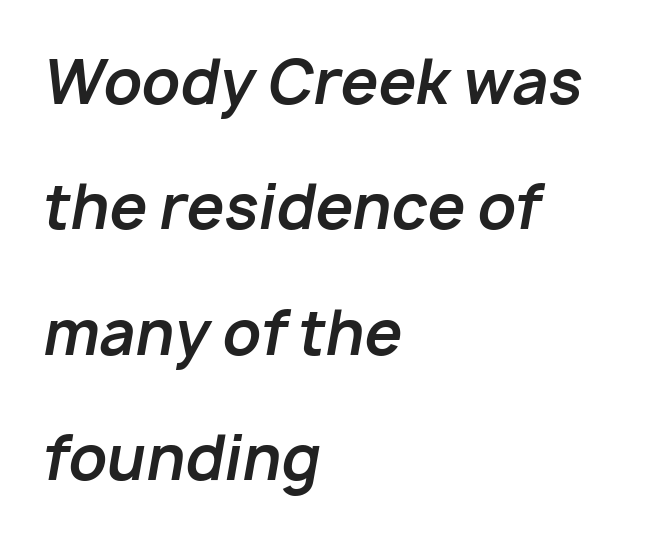
{"italic": "yes", "lean": "right", "slant_degrees": 10, "bold": "yes", "weight": "bold", "width": "normal", "stroke_contrast": "low", "x_height": "medium", "monospaced": "no", "underline": "no", "align": "left", "line_spacing": "loose", "line_spacing_ratio": 2.09, "letter_spacing": "normal", "letter_spacing_em": 0.0, "glyph_px": 60}
